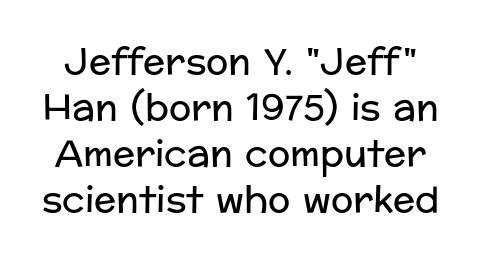
{"serif": "no", "italic": "no", "bold": "no", "weight": "regular", "width": "normal", "stroke_contrast": "low", "x_height": "medium", "monospaced": "no", "underline": "no", "line_spacing_ratio": 1.24, "letter_spacing": "normal", "letter_spacing_em": 0.0, "glyph_px": 37}
